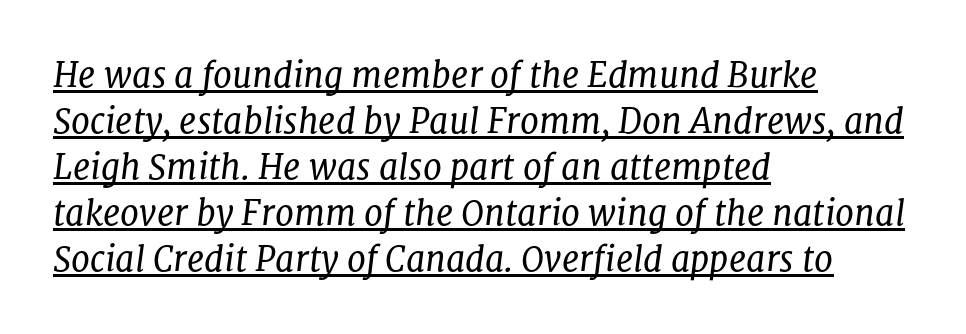
The image shows 34 px regular-weight serif type, italic (leaning right); set left-aligned, normal line spacing (1.35x), normal letter spacing, underlined; low stroke contrast and a medium x-height.
